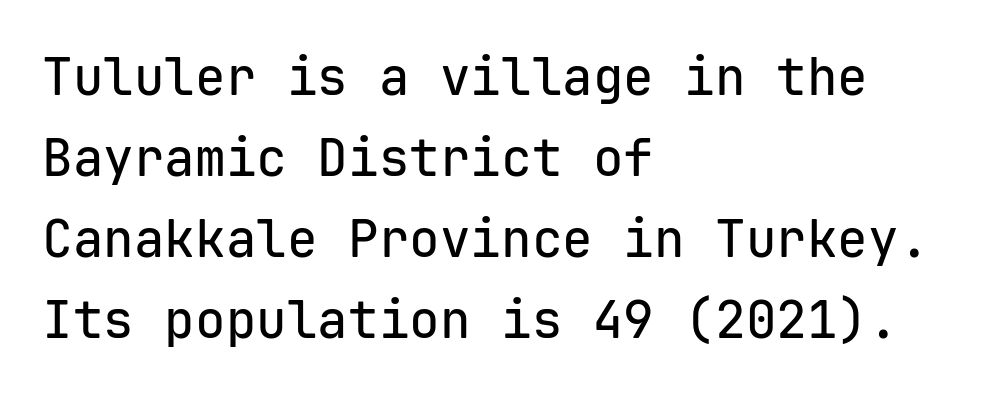
The image shows 51 px sans-serif type, upright, monospaced; set left-aligned, normal line spacing (1.59x), normal letter spacing, not underlined; low stroke contrast and a medium x-height.
